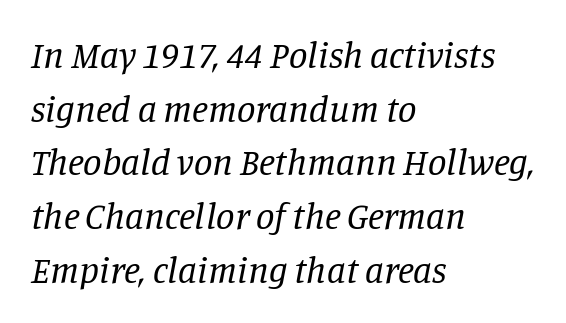
The image shows 37 px regular-weight serif type, italic (leaning right); set left-aligned, normal line spacing (1.45x), normal letter spacing, not underlined; low stroke contrast and a large x-height.
